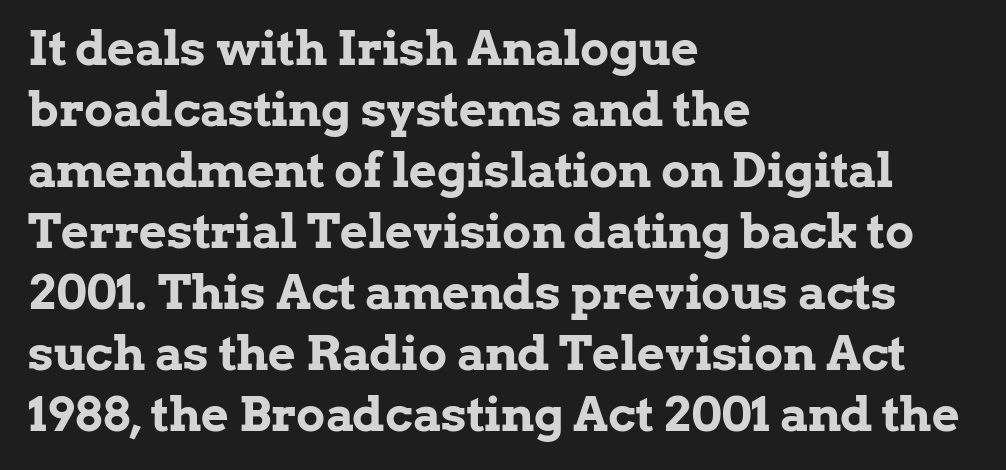
Q: Is the text bold? A: Yes.
Q: Is the text italic (slanted)? A: No, it is upright.
Q: Is the typeface a serif or a sans-serif typeface? A: Serif.
Q: Is the text underlined? A: No.
Q: How is the paragraph aligned? A: Left-aligned.
Q: Is the spacing between letters normal or unusually wide? A: Normal.
Q: Is the spacing between lines tight, normal or loose? A: Normal.
Q: Width (condensed, normal, or wide)? A: Normal.
Q: Stroke contrast? A: Low.
Q: x-height? A: Medium.
Q: Monospaced? A: No.
